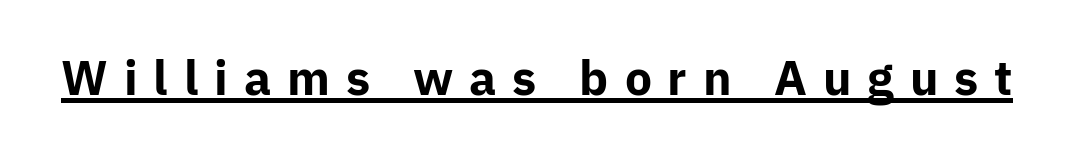
The image shows 48 px bold sans-serif type, upright; set unusually wide letter spacing (+0.33 em), underlined; low stroke contrast and a medium x-height.
